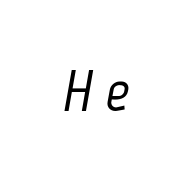
The image shows 59 px condensed type, italic (leaning right); set unusually wide letter spacing (+0.22 em), not underlined; low stroke contrast and a medium x-height.
